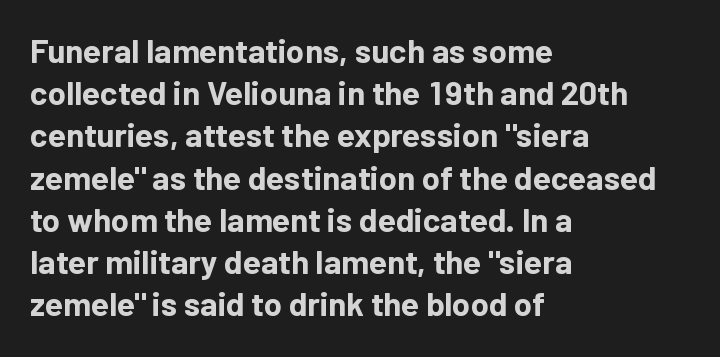
{"serif": "no", "italic": "no", "bold": "yes", "weight": "bold", "width": "normal", "stroke_contrast": "low", "x_height": "medium", "monospaced": "no", "underline": "no", "align": "left", "line_spacing": "normal", "line_spacing_ratio": 1.28, "letter_spacing": "normal", "letter_spacing_em": 0.0, "glyph_px": 33}
